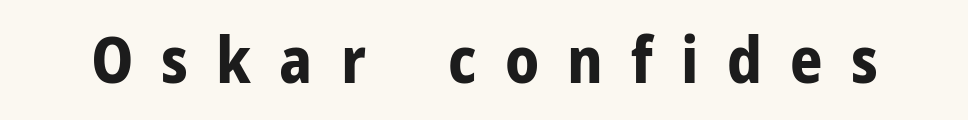
These lines are rendered in a variable-pitch font. No italicization has been applied; the sample stays upright. Any mark beneath the type? The region is blank. Serif or sans? Sans — the stroke terminals are bare. Typographic density is high because the face is bold. Display-style spreading of the glyphs; the letterfit is very open.
